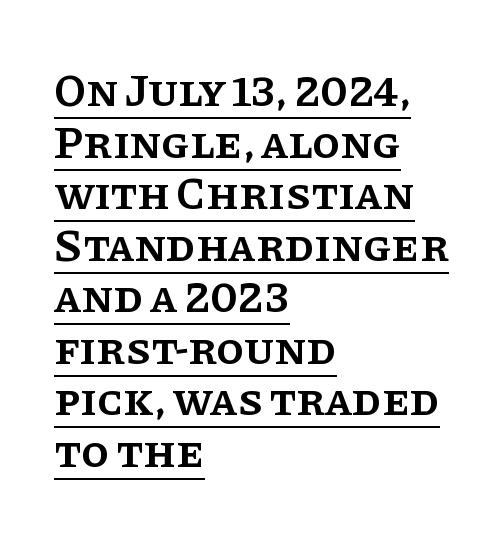
Q: Is the text bold? A: Semi-bold.
Q: Is the text italic (slanted)? A: No, it is upright.
Q: Is the typeface a serif or a sans-serif typeface? A: Serif.
Q: Is the text underlined? A: Yes.
Q: How is the paragraph aligned? A: Left-aligned.
Q: Is the spacing between letters normal or unusually wide? A: Normal.
Q: Is the spacing between lines tight, normal or loose? A: Tight.
Q: Width (condensed, normal, or wide)? A: Normal.
Q: Stroke contrast? A: Low.
Q: x-height? A: Large.
Q: Monospaced? A: No.
